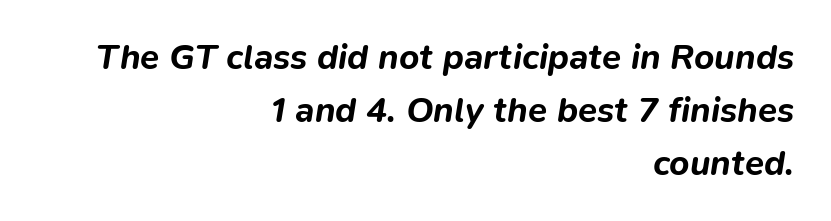
{"italic": "yes", "lean": "right", "slant_degrees": 9, "bold": "yes", "weight": "bold", "width": "normal", "stroke_contrast": "low", "x_height": "medium", "monospaced": "no", "underline": "no", "align": "right", "line_spacing": "normal", "line_spacing_ratio": 1.51, "letter_spacing": "normal", "letter_spacing_em": 0.0, "glyph_px": 35}
